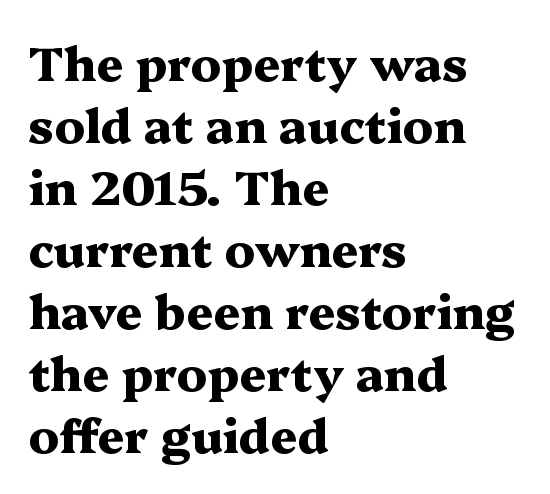
Q: Is the text bold? A: Yes.
Q: Is the text italic (slanted)? A: No, it is upright.
Q: Is the typeface a serif or a sans-serif typeface? A: Serif.
Q: Is the text underlined? A: No.
Q: How is the paragraph aligned? A: Left-aligned.
Q: Is the spacing between letters normal or unusually wide? A: Normal.
Q: Is the spacing between lines tight, normal or loose? A: Normal.
Q: Width (condensed, normal, or wide)? A: Wide.
Q: Stroke contrast? A: Medium.
Q: x-height? A: Medium.
Q: Monospaced? A: No.
